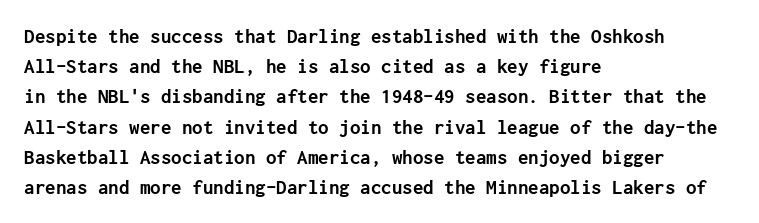
{"italic": "no", "bold": "yes", "underline": "no", "align": "left", "line_spacing": "normal", "line_spacing_ratio": 1.44, "letter_spacing": "normal", "letter_spacing_em": 0.0, "glyph_px": 21}
